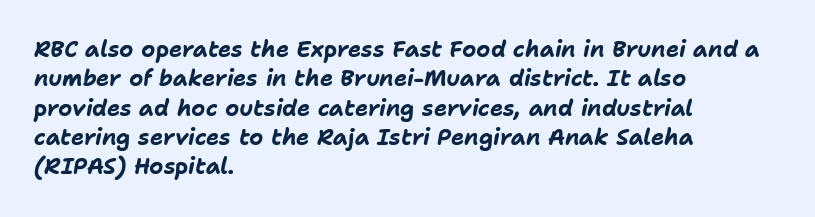
If you measured baseline to baseline, you'd find a middling distance. Looking at the ascenders, they clearly lean. The rendering keeps characters at their native spacing. Words float on clear page, feet unadorned. Typographic density is high because the face is bold. The rag falls on the right side of this text block.
